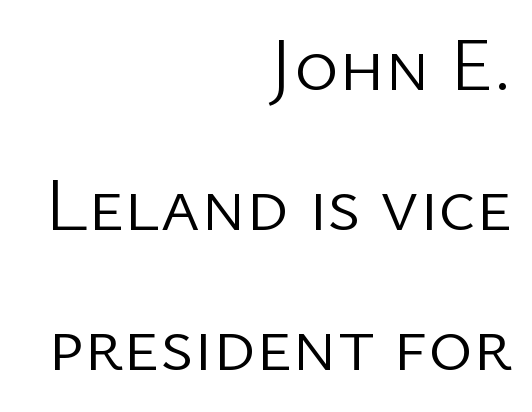
{"serif": "no", "italic": "no", "bold": "no", "weight": "light", "width": "normal", "stroke_contrast": "low", "x_height": "medium", "monospaced": "no", "underline": "no", "align": "right", "line_spacing_ratio": 1.84, "letter_spacing": "normal", "letter_spacing_em": 0.0, "glyph_px": 76}
